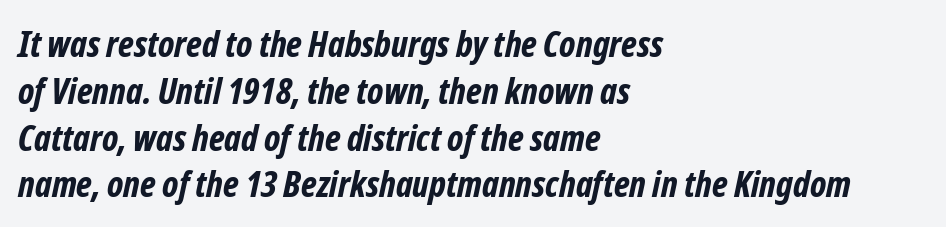
The foot of each line stays bare and open. Font category for this specimen: sans-serif. Horizontal alignment here is leftward, the default for most running prose. Here the glyphs are tracked normally, forming tight word shapes. A normal amount of white space separates one row of letters from the next.
